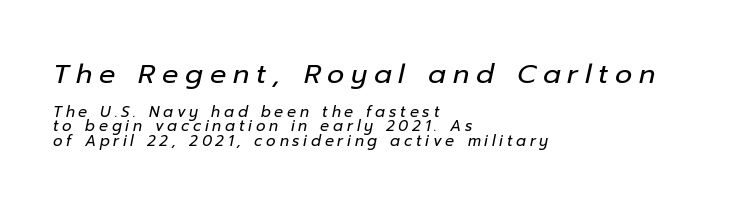
{"italic": "yes", "lean": "right", "slant_degrees": 12, "bold": "no", "underline": "no", "align": "left", "line_spacing": "tight", "line_spacing_ratio": 0.95, "letter_spacing": "wide", "letter_spacing_em": 0.25, "larger_block": "first", "size_ratio": 1.8, "glyph_px": 27}
